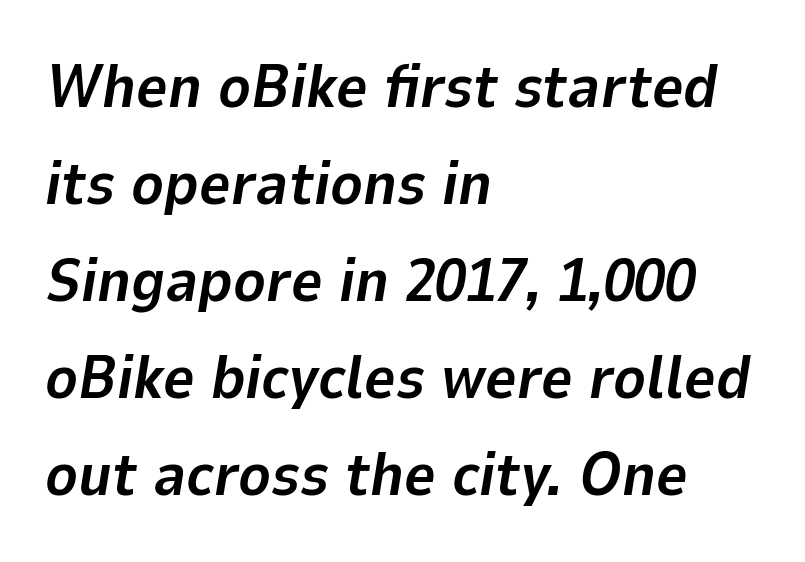
The image shows 61 px bold type, italic (leaning right); set left-aligned, normal line spacing (1.59x), normal letter spacing, not underlined; low stroke contrast and a medium x-height.
